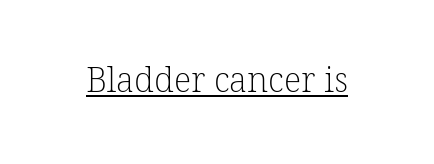
Compared with undecorated copy, this sample adds a rule below the words. Students, note that the glyphs here touch the page at normal intervals. Are there feet on the stems? There are — it's a serif. No letter is thick-stroked: the sample isn't bold. The rendering uses natural spacing where letterforms have individual widths.
